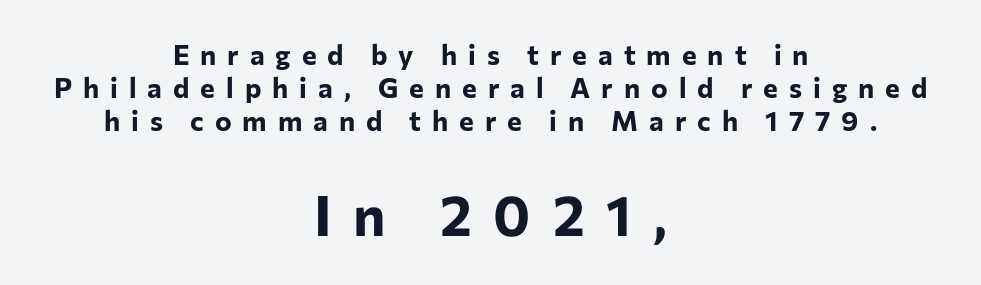
{"serif": "no", "italic": "no", "bold": "yes", "weight": "bold", "width": "normal", "stroke_contrast": "low", "x_height": "medium", "monospaced": "no", "underline": "no", "align": "center", "line_spacing_ratio": 1.17, "letter_spacing": "wide", "letter_spacing_em": 0.39, "larger_block": "second", "size_ratio": 2.0, "glyph_px": 56}
